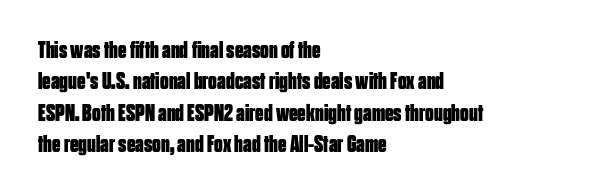
Caption: standard tracking, unaltered. In CSS terms this would be text-align: left. Unlike italic type, these characters show no tilt at all. A dark, heavy texture on the line: the type is bold.
